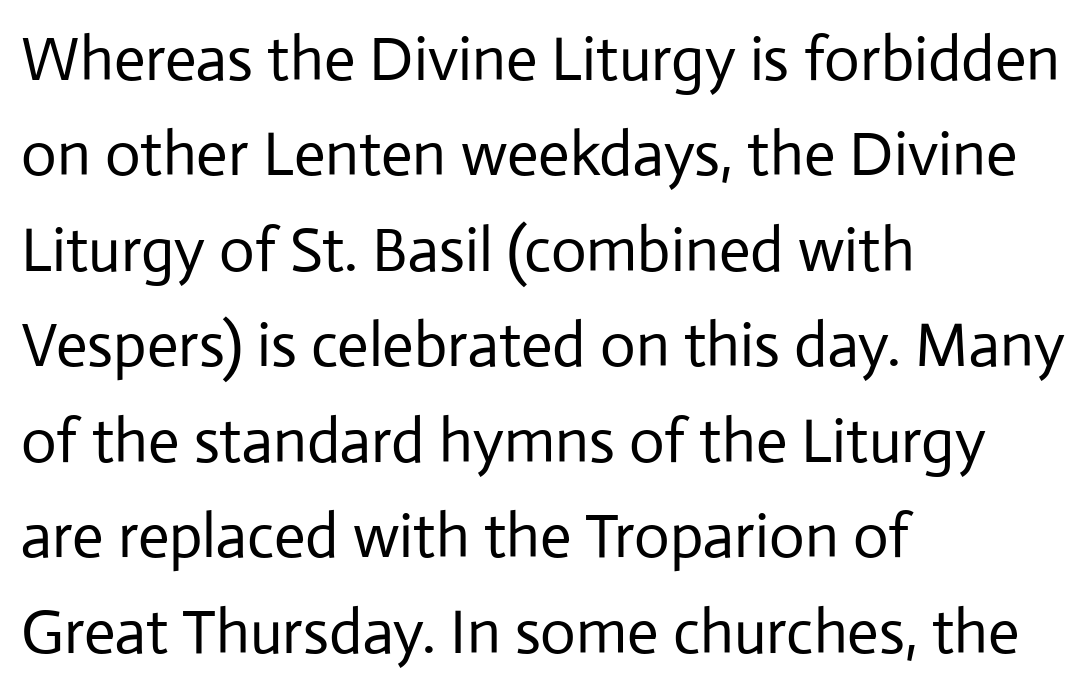
The image shows 62 px regular-weight sans-serif type, upright; set left-aligned, normal line spacing (1.54x), normal letter spacing, not underlined; low stroke contrast and a medium x-height.
